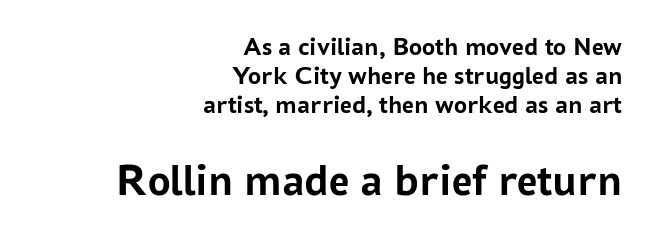
{"serif": "no", "italic": "no", "bold": "yes", "weight": "semibold", "width": "normal", "stroke_contrast": "low", "x_height": "medium", "monospaced": "no", "underline": "no", "align": "right", "line_spacing": "tight", "line_spacing_ratio": 1.11, "letter_spacing": "normal", "letter_spacing_em": 0.0, "larger_block": "second", "size_ratio": 1.73, "glyph_px": 45}
